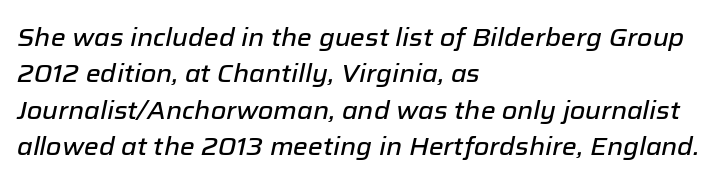
Decoration check: the copy has no underline. Horizontal alignment here is leftward, the default for most running prose. Line spacing here is normal. Each word holds together tightly as a unit, with standard inter-letter gaps.
